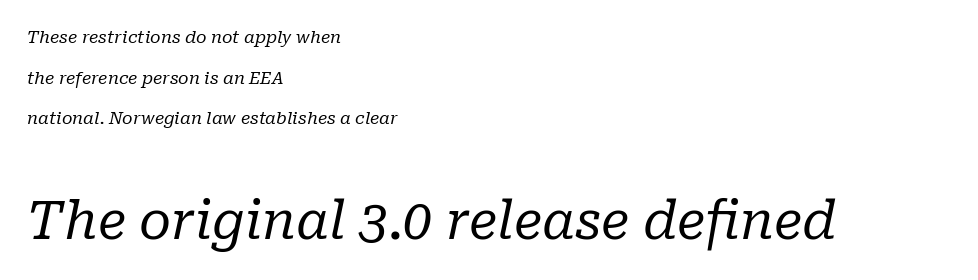
{"serif": "yes", "italic": "yes", "lean": "right", "slant_degrees": 10, "bold": "no", "weight": "regular", "width": "normal", "stroke_contrast": "low", "x_height": "medium", "monospaced": "no", "underline": "no", "align": "left", "line_spacing": "loose", "line_spacing_ratio": 2.39, "letter_spacing": "normal", "letter_spacing_em": 0.0, "larger_block": "second", "size_ratio": 3.06, "glyph_px": 52}
